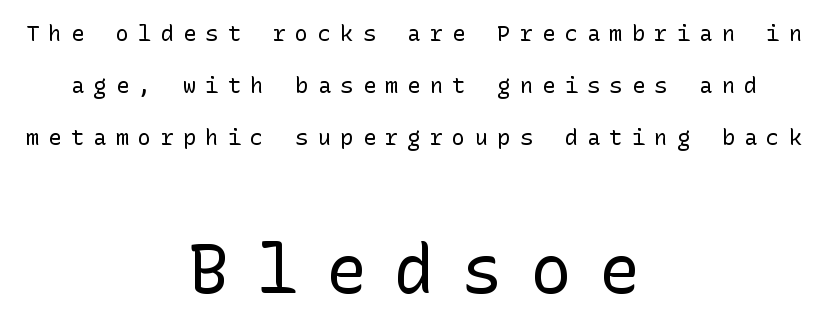
Q: Is the text bold? A: No.
Q: Is the text italic (slanted)? A: No, it is upright.
Q: Is the typeface a serif or a sans-serif typeface? A: Sans-serif.
Q: Is the text underlined? A: No.
Q: How is the paragraph aligned? A: Centered.
Q: Is the spacing between letters normal or unusually wide? A: Unusually wide.
Q: Is the spacing between lines tight, normal or loose? A: Loose.
Q: Which block of text is set in a larger size, the first (top) or the second (bottom)? A: The second (bottom) one.
Q: Width (condensed, normal, or wide)? A: Normal.
Q: Stroke contrast? A: Low.
Q: x-height? A: Medium.
